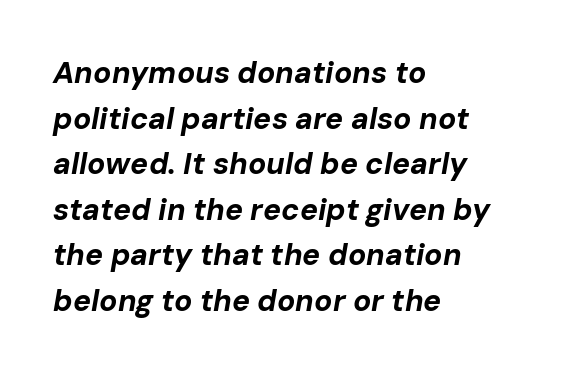
The image shows 30 px bold type, italic (leaning right); set left-aligned, normal line spacing (1.52x), normal letter spacing, not underlined; low stroke contrast and a medium x-height.
